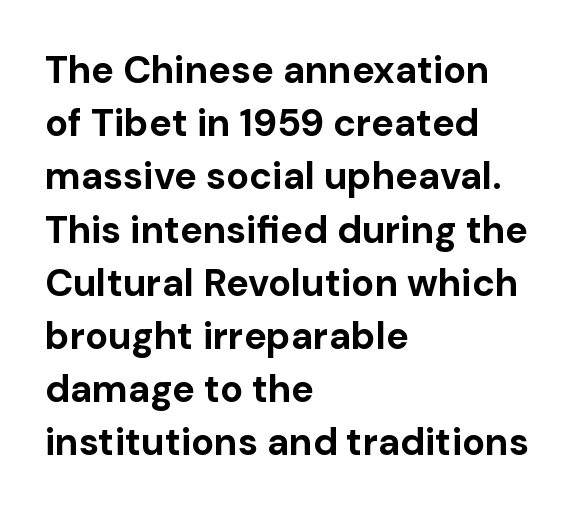
Q: Is the text bold? A: Yes.
Q: Is the text italic (slanted)? A: No, it is upright.
Q: Is the typeface a serif or a sans-serif typeface? A: Sans-serif.
Q: Is the text underlined? A: No.
Q: How is the paragraph aligned? A: Left-aligned.
Q: Is the spacing between letters normal or unusually wide? A: Normal.
Q: Is the spacing between lines tight, normal or loose? A: Normal.
Q: Width (condensed, normal, or wide)? A: Normal.
Q: Stroke contrast? A: Low.
Q: x-height? A: Medium.
Q: Monospaced? A: No.
